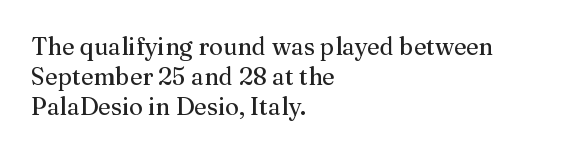
Q: Is the text italic (slanted)? A: No, it is upright.
Q: Is the text underlined? A: No.
Q: How is the paragraph aligned? A: Left-aligned.
Q: Is the spacing between letters normal or unusually wide? A: Normal.
Q: Is the spacing between lines tight, normal or loose? A: Normal.
